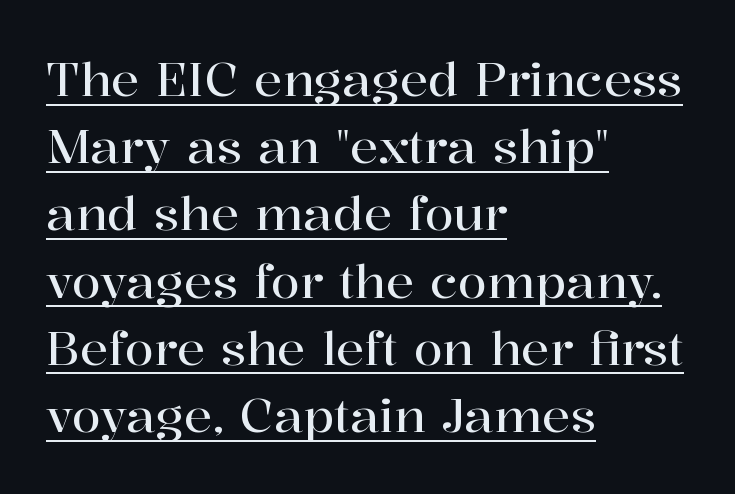
The image shows 47 px serif type, upright; set left-aligned, normal line spacing (1.43x), normal letter spacing, underlined; high stroke contrast and a medium x-height.
